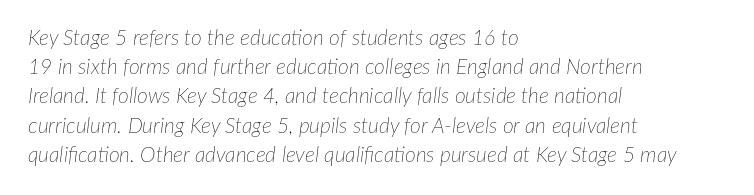
If you drew a line through each stem, it would be angled. Is the stroke heavy? The answer is a plain regular-or-lighter. Glyph-to-glyph distance matches everyday printed text. Is the block centered? No — it sits flush against the left margin.
